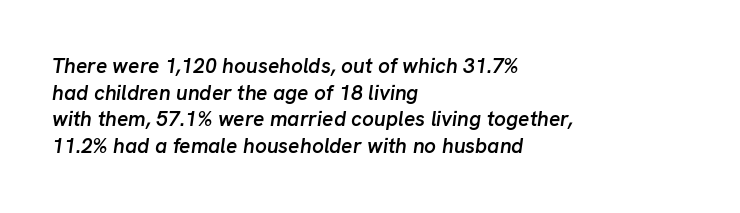
Q: Is the text bold? A: Semi-bold.
Q: Is the text italic (slanted)? A: Yes, it leans right by about 8 degrees.
Q: Is the text underlined? A: No.
Q: How is the paragraph aligned? A: Left-aligned.
Q: Is the spacing between letters normal or unusually wide? A: Normal.
Q: Is the spacing between lines tight, normal or loose? A: Normal.
